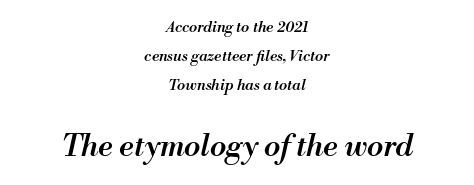
Q: Is the text bold? A: Semi-bold.
Q: Is the text italic (slanted)? A: Yes, it leans right by about 13 degrees.
Q: Is the text underlined? A: No.
Q: How is the paragraph aligned? A: Centered.
Q: Is the spacing between letters normal or unusually wide? A: Normal.
Q: Is the spacing between lines tight, normal or loose? A: Loose.
Q: Which block of text is set in a larger size, the first (top) or the second (bottom)? A: The second (bottom) one.
Q: Width (condensed, normal, or wide)? A: Normal.
Q: Stroke contrast? A: Medium.
Q: x-height? A: Small.
Q: Monospaced? A: No.
